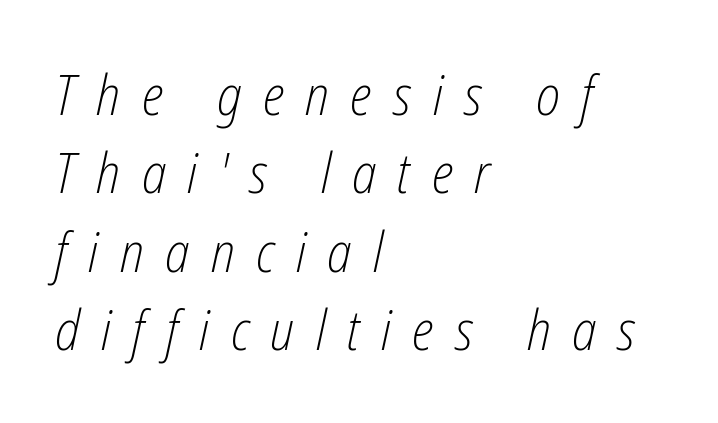
The image shows 56 px light, condensed type, italic (leaning right); set left-aligned, normal line spacing (1.4x), unusually wide letter spacing (+0.38 em), not underlined; low stroke contrast and a medium x-height.
